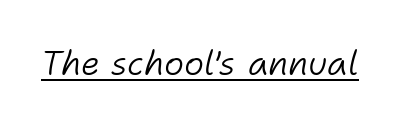
Q: Is the text bold? A: No.
Q: Is the text italic (slanted)? A: Yes, it leans right by about 11 degrees.
Q: Is the text underlined? A: Yes.
Q: Is the spacing between letters normal or unusually wide? A: Normal.
Q: Width (condensed, normal, or wide)? A: Normal.
Q: Stroke contrast? A: Low.
Q: x-height? A: Medium.
Q: Monospaced? A: No.
